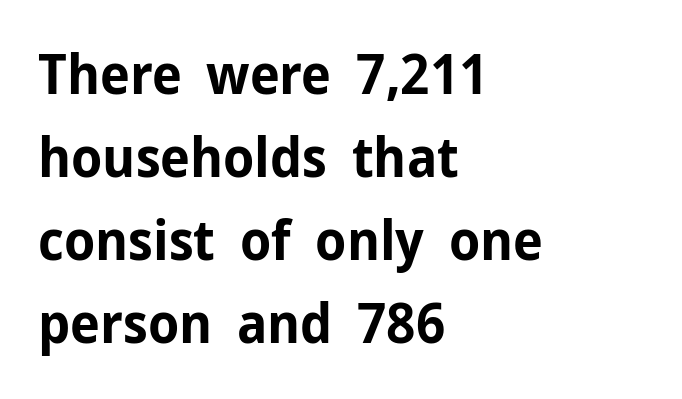
Here the designer chose a conventional face with non-uniform glyph widths. The type is set solid horizontally, with unmodified tracking. Check the space under the baseline: it is left empty. The typography opts for an upright posture over an oblique one. The passage shown is typeset with a sans-serif family.
